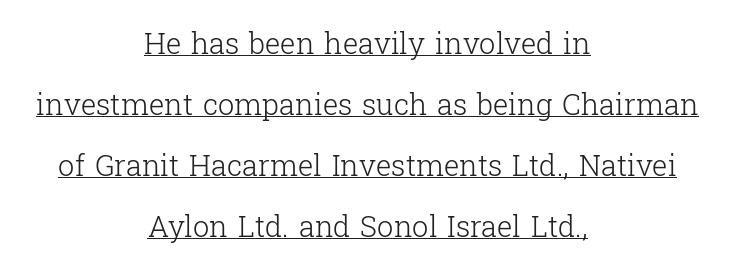
{"serif": "yes", "italic": "no", "bold": "no", "weight": "light", "width": "normal", "stroke_contrast": "low", "x_height": "medium", "monospaced": "no", "underline": "yes", "align": "center", "line_spacing": "loose", "line_spacing_ratio": 2.1, "letter_spacing": "normal", "letter_spacing_em": 0.0, "glyph_px": 29}
